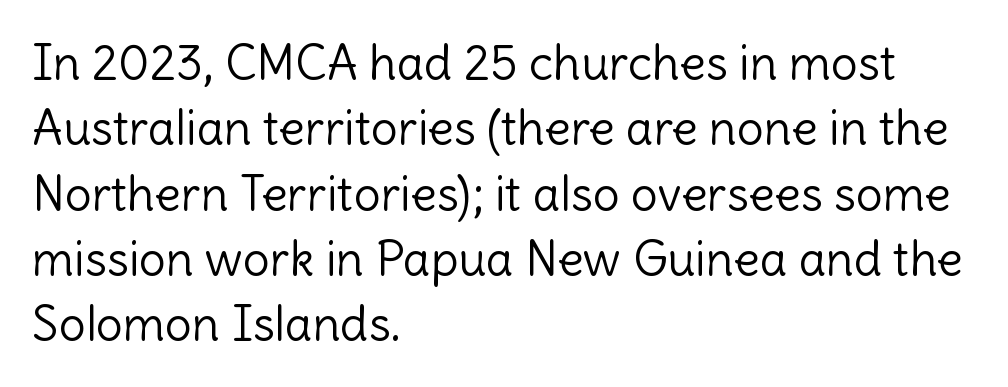
{"serif": "no", "italic": "no", "bold": "no", "weight": "light", "width": "normal", "x_height": "medium", "monospaced": "no", "underline": "no", "align": "left", "line_spacing": "normal", "line_spacing_ratio": 1.36, "letter_spacing": "normal", "letter_spacing_em": 0.0, "glyph_px": 48}
